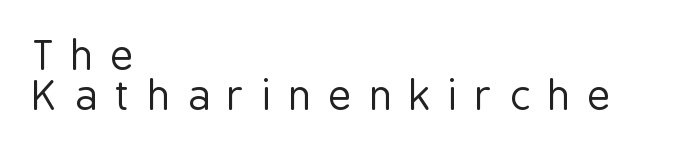
The image shows 40 px regular-weight, condensed sans-serif type, upright; set left-aligned, tight line spacing (1.0x), unusually wide letter spacing (+0.45 em), not underlined; low stroke contrast and a medium x-height.
